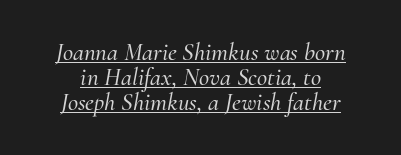
Q: Is the text italic (slanted)? A: Yes, it leans right by about 10 degrees.
Q: Is the text underlined? A: Yes.
Q: How is the paragraph aligned? A: Centered.
Q: Is the spacing between letters normal or unusually wide? A: Normal.
Q: Is the spacing between lines tight, normal or loose? A: Tight.
